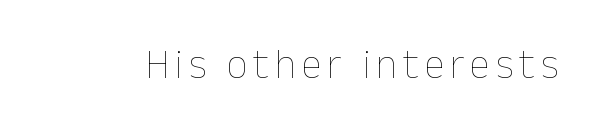
{"italic": "no", "bold": "no", "weight": "thin", "width": "normal", "stroke_contrast": "low", "x_height": "medium", "monospaced": "no", "underline": "no", "glyph_px": 41}
